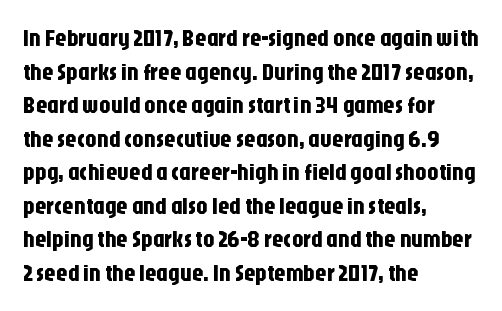
The image shows 23 px text type, upright; set left-aligned, normal line spacing (1.46x), normal letter spacing, not underlined.
